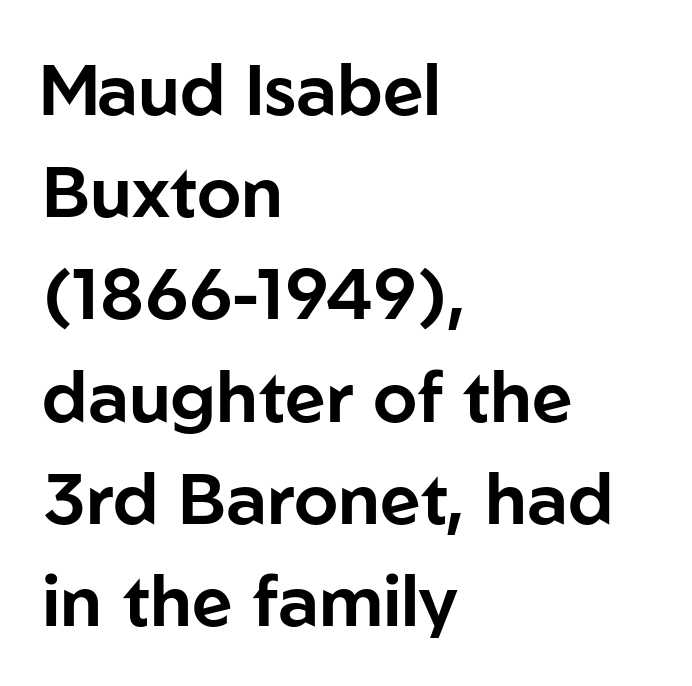
{"serif": "no", "italic": "no", "width": "normal", "stroke_contrast": "low", "x_height": "medium", "monospaced": "no", "underline": "no", "align": "left", "line_spacing": "normal", "line_spacing_ratio": 1.44, "letter_spacing": "normal", "letter_spacing_em": 0.0, "glyph_px": 71}
